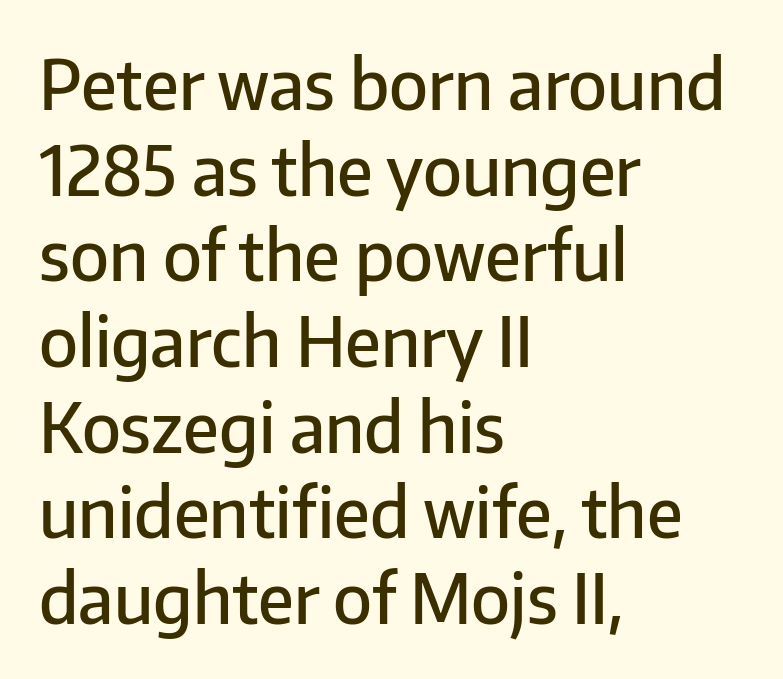
Q: Is the text bold? A: Semi-bold.
Q: Is the text italic (slanted)? A: No, it is upright.
Q: Is the typeface a serif or a sans-serif typeface? A: Sans-serif.
Q: Is the text underlined? A: No.
Q: How is the paragraph aligned? A: Left-aligned.
Q: Is the spacing between letters normal or unusually wide? A: Normal.
Q: Is the spacing between lines tight, normal or loose? A: Normal.
Q: Width (condensed, normal, or wide)? A: Normal.
Q: Stroke contrast? A: Low.
Q: x-height? A: Medium.
Q: Monospaced? A: No.
